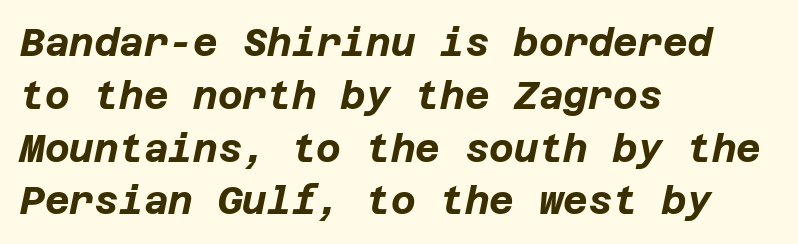
{"italic": "yes", "lean": "right", "slant_degrees": 12, "bold": "yes", "weight": "bold", "width": "normal", "stroke_contrast": "low", "x_height": "large", "underline": "no", "align": "left", "line_spacing": "normal", "line_spacing_ratio": 1.39, "letter_spacing": "normal", "letter_spacing_em": 0.0, "glyph_px": 38}
